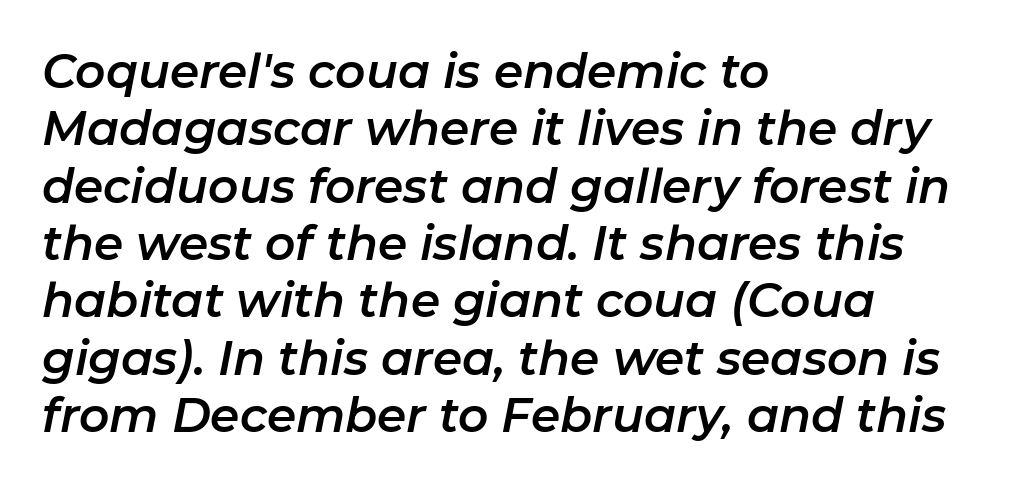
The image shows 47 px text type, italic (leaning right); set left-aligned, line spacing 1.22x, normal letter spacing, not underlined; low stroke contrast and a medium x-height.
